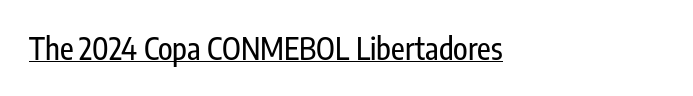
{"serif": "no", "italic": "no", "width": "condensed", "stroke_contrast": "low", "x_height": "medium", "monospaced": "no", "underline": "yes", "align": "left", "letter_spacing": "normal", "letter_spacing_em": 0.0, "glyph_px": 30}
